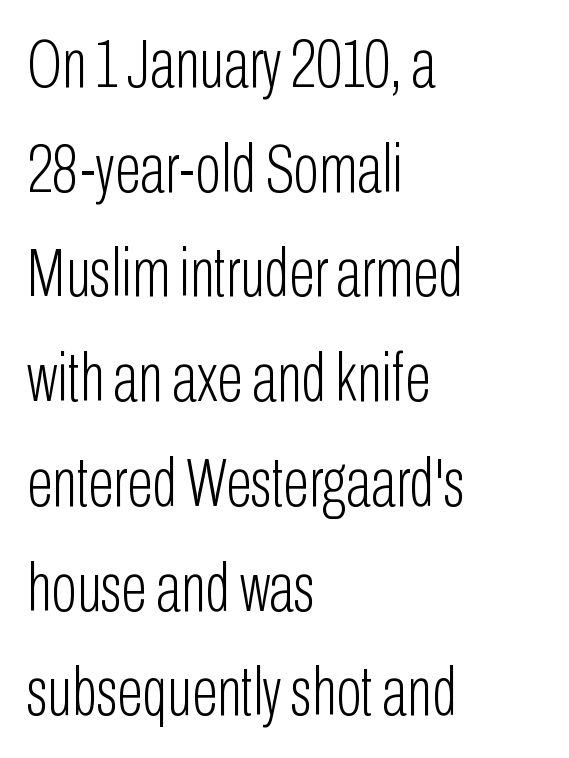
The image shows 68 px light, condensed sans-serif type, upright; set left-aligned, normal line spacing (1.54x), normal letter spacing, not underlined; low stroke contrast and a medium x-height.
